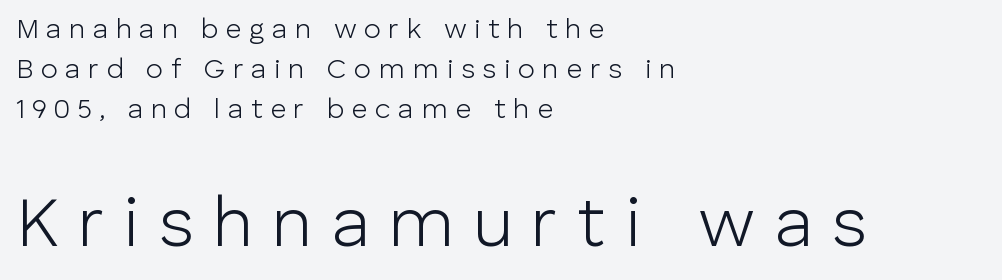
Line spacing here is normal. The setting favours the left margin, as ordinary paragraphs usually do. Weight: in the light-to-regular range. Is the lower block the larger one? Yes — the lower block carries the bigger type. Examine the stroke ends and you'll find no serifs. A typesetter would call this heavily tracked-out type.
